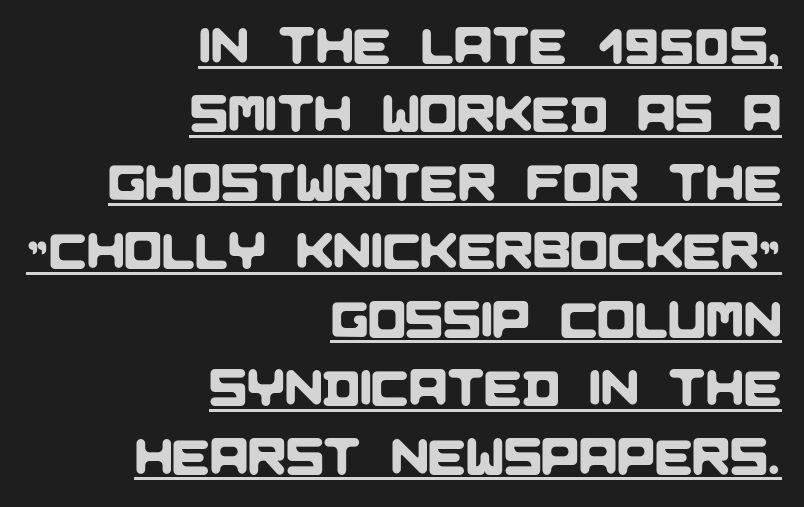
Q: Is the typeface a serif or a sans-serif typeface? A: Sans-serif.
Q: Is the text underlined? A: Yes.
Q: How is the paragraph aligned? A: Right-aligned.
Q: Is the spacing between letters normal or unusually wide? A: Normal.
Q: Is the spacing between lines tight, normal or loose? A: Normal.
Q: Width (condensed, normal, or wide)? A: Normal.
Q: Stroke contrast? A: Low.
Q: x-height? A: Large.
Q: Monospaced? A: No.
